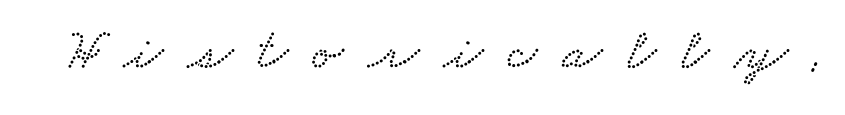
{"width": "wide", "stroke_contrast": "low", "x_height": "small", "monospaced": "no", "underline": "no", "letter_spacing": "wide", "letter_spacing_em": 0.43, "glyph_px": 58}
